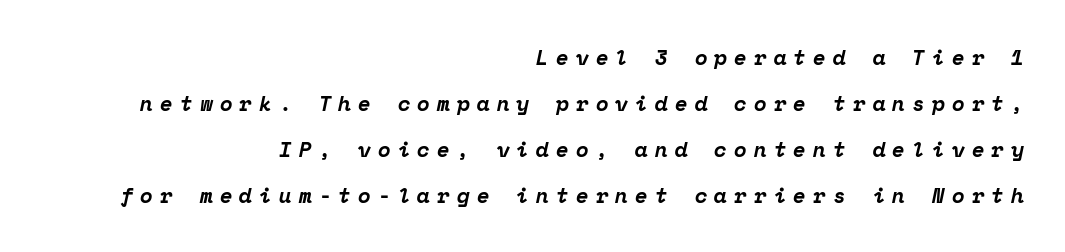
The image shows 21 px bold type, italic (leaning right); set right-aligned, loose line spacing (2.19x), unusually wide letter spacing (+0.33 em), not underlined.
